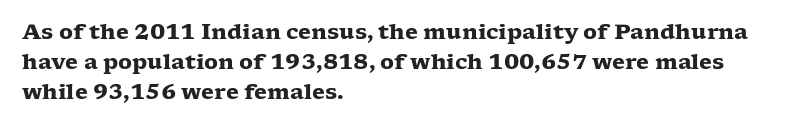
Q: Is the text bold? A: Yes.
Q: Is the text italic (slanted)? A: No, it is upright.
Q: Is the text underlined? A: No.
Q: How is the paragraph aligned? A: Left-aligned.
Q: Is the spacing between letters normal or unusually wide? A: Normal.
Q: Is the spacing between lines tight, normal or loose? A: Normal.
